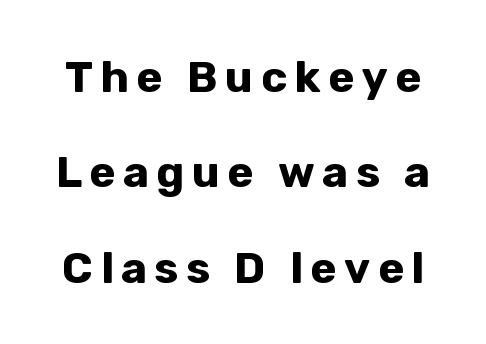
Underline: absent. The letters stand upright; this is a roman face. The face used here is proportionally spaced, like ordinary book or web type. Is this a sans? Yes — the strokes have no serifs. These lines stand farther apart than default settings would place them.
